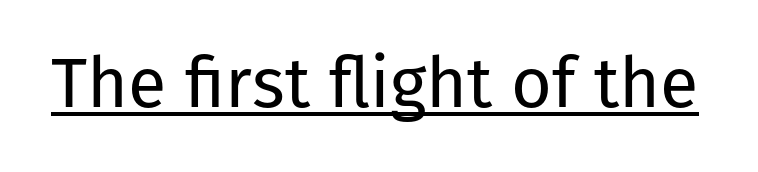
The image shows 70 px regular-weight sans-serif type, upright; set normal letter spacing, underlined; low stroke contrast and a medium x-height.
